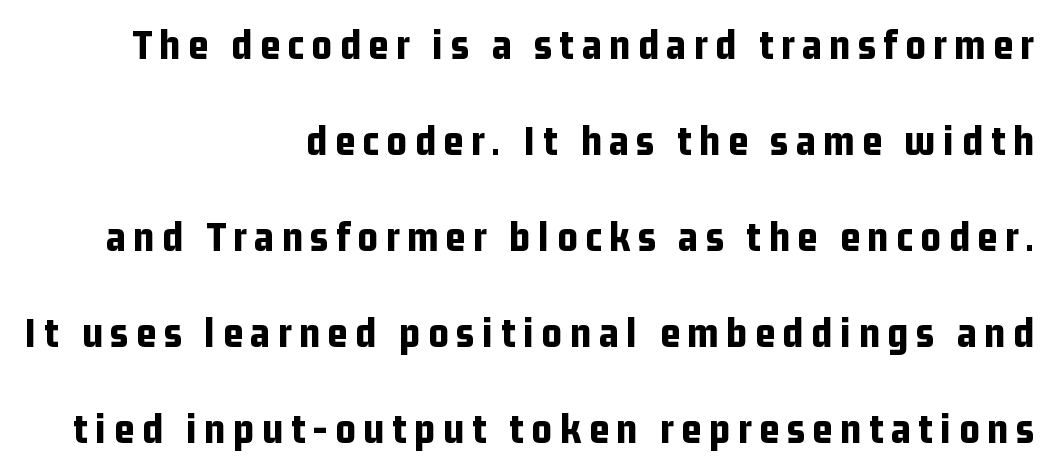
{"serif": "no", "italic": "no", "bold": "yes", "weight": "bold", "width": "condensed", "stroke_contrast": "low", "x_height": "medium", "monospaced": "no", "underline": "no", "align": "right", "line_spacing": "loose", "line_spacing_ratio": 2.18, "glyph_px": 44}
